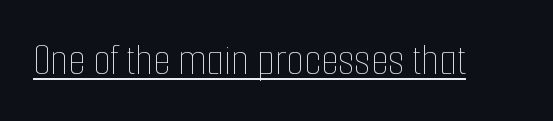
Q: Is the text bold? A: No.
Q: Is the text italic (slanted)? A: No, it is upright.
Q: Is the text underlined? A: Yes.
Q: Is the spacing between letters normal or unusually wide? A: Normal.
Q: Width (condensed, normal, or wide)? A: Condensed.
Q: Stroke contrast? A: Low.
Q: x-height? A: Medium.
Q: Monospaced? A: No.
